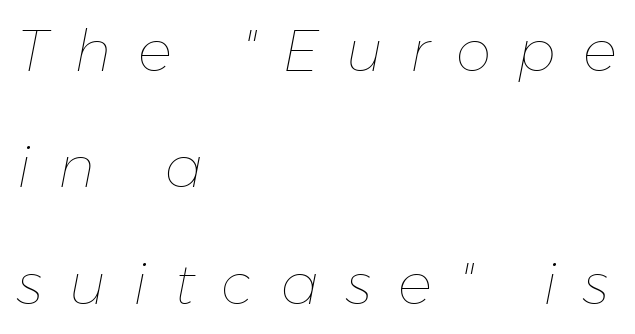
The image shows 57 px thin type, italic (leaning right); set left-aligned, loose line spacing (2.04x), unusually wide letter spacing (+0.47 em), not underlined; low stroke contrast and a medium x-height.
